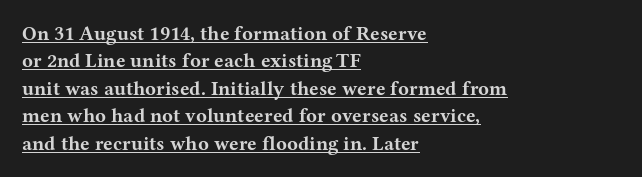
Q: Is the text bold? A: Yes.
Q: Is the text italic (slanted)? A: No, it is upright.
Q: Is the text underlined? A: Yes.
Q: How is the paragraph aligned? A: Left-aligned.
Q: Is the spacing between letters normal or unusually wide? A: Normal.
Q: Is the spacing between lines tight, normal or loose? A: Normal.
